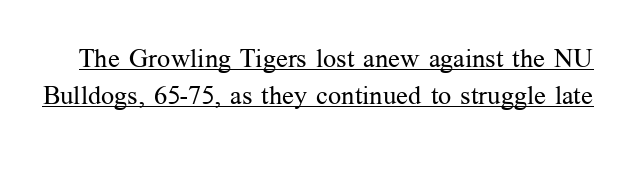
{"italic": "no", "bold": "no", "underline": "yes", "line_spacing": "normal", "line_spacing_ratio": 1.43, "letter_spacing": "normal", "letter_spacing_em": 0.0, "glyph_px": 26}
